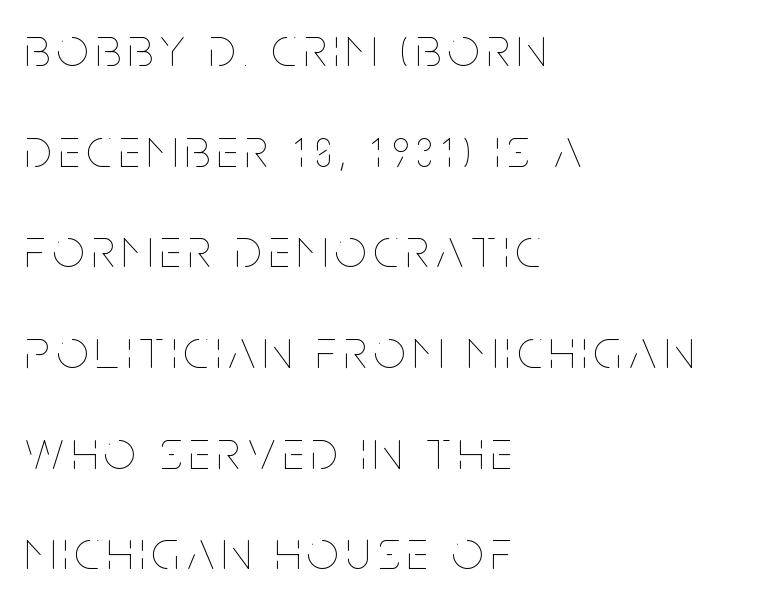
Q: Is the text bold? A: No.
Q: Is the text italic (slanted)? A: No, it is upright.
Q: Is the text underlined? A: No.
Q: How is the paragraph aligned? A: Left-aligned.
Q: Width (condensed, normal, or wide)? A: Condensed.
Q: Stroke contrast? A: Low.
Q: x-height? A: Large.
Q: Monospaced? A: No.
